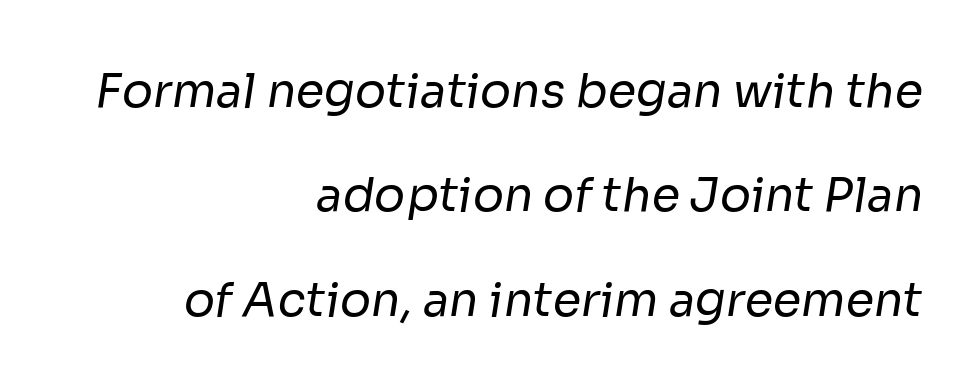
{"serif": "no", "bold": "no", "weight": "regular", "width": "normal", "stroke_contrast": "low", "x_height": "medium", "monospaced": "no", "underline": "no", "align": "right", "line_spacing": "loose", "line_spacing_ratio": 2.27, "letter_spacing": "normal", "letter_spacing_em": 0.0, "glyph_px": 46}
